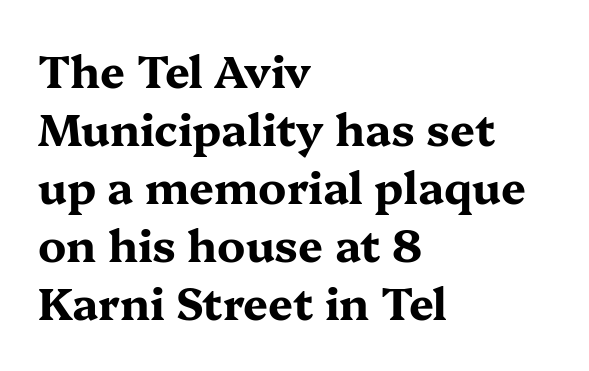
Q: Is the text bold? A: Yes.
Q: Is the text italic (slanted)? A: No, it is upright.
Q: Is the typeface a serif or a sans-serif typeface? A: Serif.
Q: Is the text underlined? A: No.
Q: How is the paragraph aligned? A: Left-aligned.
Q: Is the spacing between letters normal or unusually wide? A: Normal.
Q: Is the spacing between lines tight, normal or loose? A: Normal.
Q: Width (condensed, normal, or wide)? A: Wide.
Q: Stroke contrast? A: Medium.
Q: x-height? A: Medium.
Q: Monospaced? A: No.
